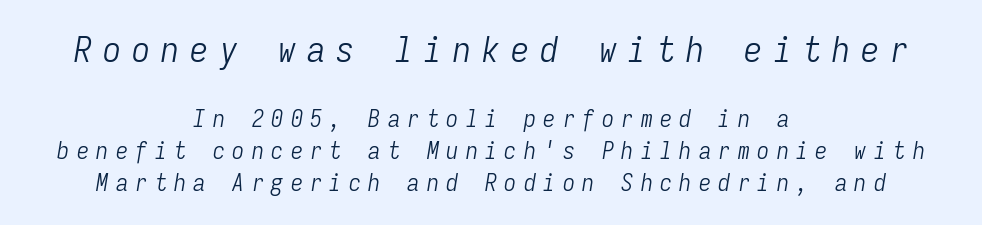
The image shows 36 px light, condensed type, italic (leaning right), monospaced; set centered, normal line spacing (1.32x), unusually wide letter spacing (+0.31 em), not underlined; the first (top) block is 1.5x larger; low stroke contrast and a medium x-height.
